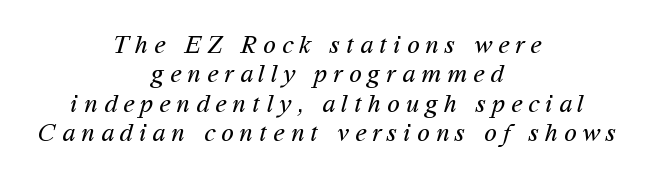
Characters follow at a spacing far wider than the type designer built in. Is the type heavy? It reads as light-to-regular instead. Rule under the text: the space is simply empty. The setting favours the middle, as headings and verse often do. Reading down the column, the eye jumps only a short way to each next line.
